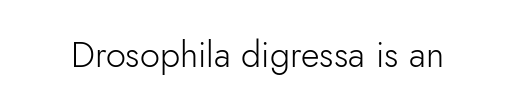
The image shows 36 px light sans-serif type, upright; set normal letter spacing, not underlined; low stroke contrast and a small x-height.
